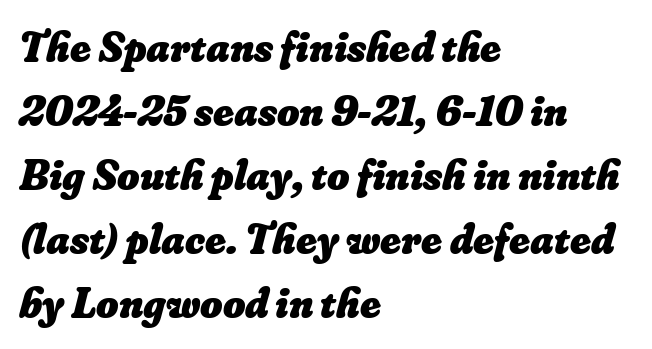
Glance below the letters and you will spot only blank space. Caption: multi-line text, flush left, ragged right. The rendering keeps characters at their native spacing. The rows are spaced the way most documents space them. Every letter is thick-stroked: bold, no question.
